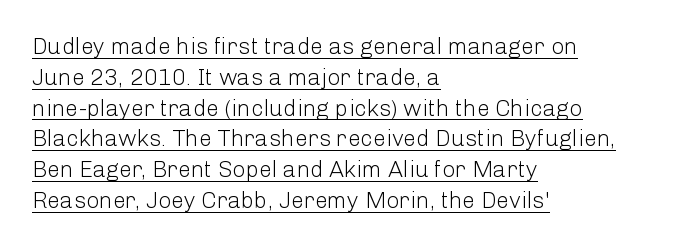
Q: Is the text bold? A: No.
Q: Is the text italic (slanted)? A: No, it is upright.
Q: Is the text underlined? A: Yes.
Q: How is the paragraph aligned? A: Left-aligned.
Q: Is the spacing between letters normal or unusually wide? A: Normal.
Q: Is the spacing between lines tight, normal or loose? A: Normal.
